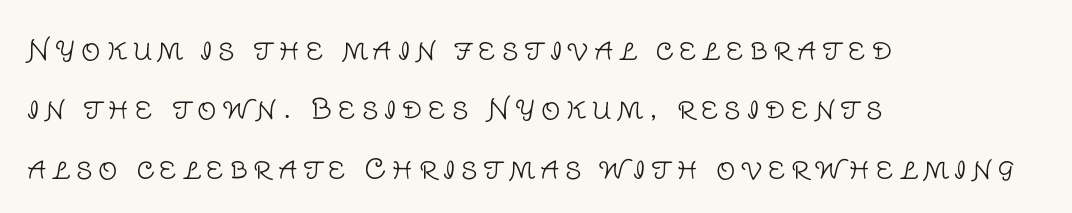
The image shows 27 px text type; set left-aligned, loose line spacing (2.2x), unusually wide letter spacing (+0.21 em), not underlined.
